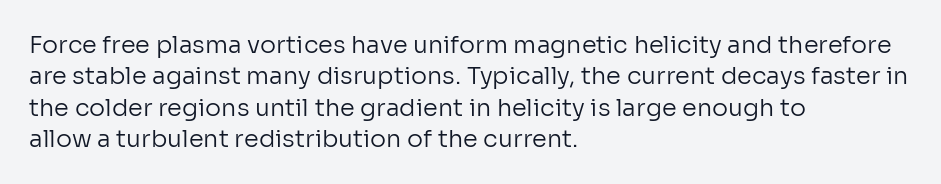
Q: Is the text bold? A: No.
Q: Is the text italic (slanted)? A: No, it is upright.
Q: Is the text underlined? A: No.
Q: How is the paragraph aligned? A: Left-aligned.
Q: Is the spacing between letters normal or unusually wide? A: Normal.
Q: Is the spacing between lines tight, normal or loose? A: Normal.
